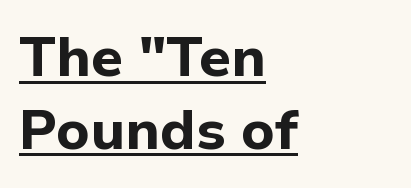
{"serif": "no", "italic": "no", "bold": "yes", "weight": "bold", "width": "normal", "stroke_contrast": "low", "x_height": "medium", "monospaced": "no", "underline": "yes", "align": "left", "line_spacing": "normal", "line_spacing_ratio": 1.3, "letter_spacing": "normal", "letter_spacing_em": 0.0, "glyph_px": 56}
